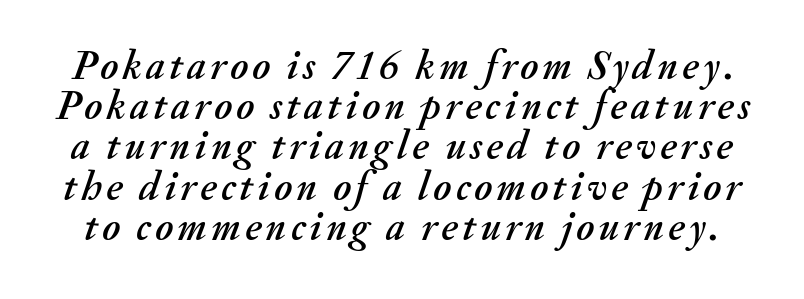
The image shows 41 px text type, italic (leaning right); set tight line spacing (0.98x), not underlined; medium stroke contrast and a small x-height.
